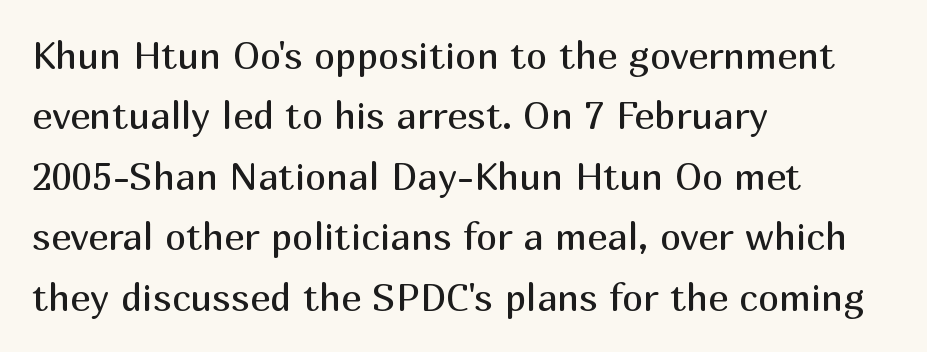
The weight would be labelled regular, book, light, or lighter still. Is the block centered? No — it sits flush against the left margin. Character widths vary here, with narrow letters taking less room than wide ones. These lines keep a tight, regular rhythm from letter to letter.
